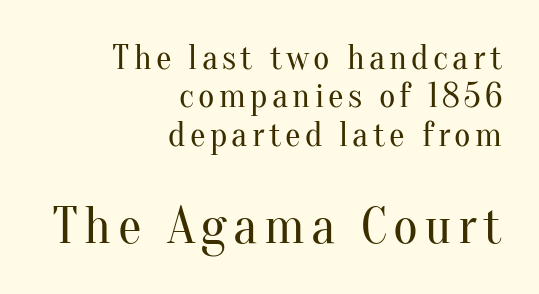
{"serif": "yes", "italic": "no", "bold": "no", "weight": "regular", "width": "normal", "stroke_contrast": "medium", "x_height": "small", "monospaced": "no", "underline": "no", "align": "right", "line_spacing": "tight", "line_spacing_ratio": 1.1, "larger_block": "second", "size_ratio": 1.51, "glyph_px": 53}
